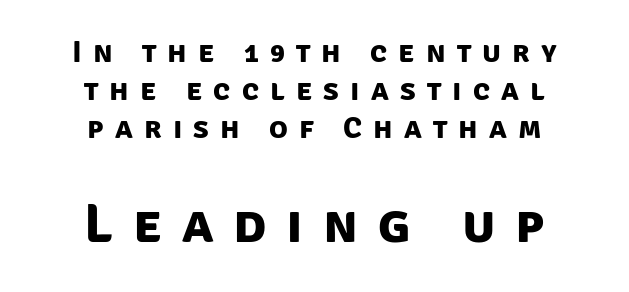
{"serif": "no", "bold": "yes", "weight": "bold", "width": "normal", "stroke_contrast": "low", "x_height": "large", "monospaced": "no", "underline": "no", "align": "center", "line_spacing_ratio": 1.23, "letter_spacing": "wide", "letter_spacing_em": 0.36, "larger_block": "second", "size_ratio": 1.77, "glyph_px": 55}
